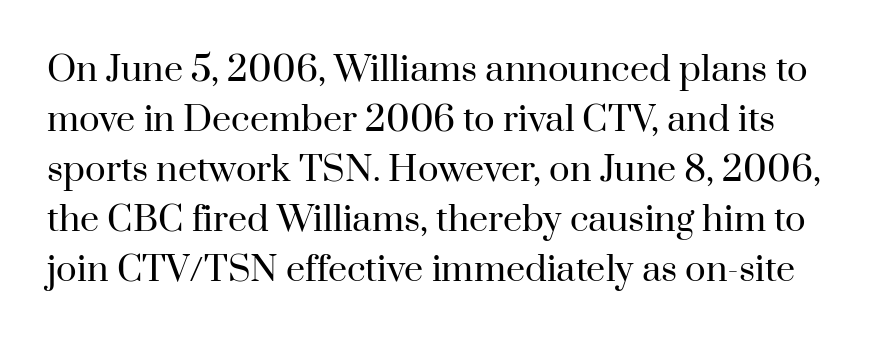
The image shows 34 px regular-weight serif type, upright; set normal line spacing (1.47x), normal letter spacing, not underlined; high stroke contrast and a small x-height.
